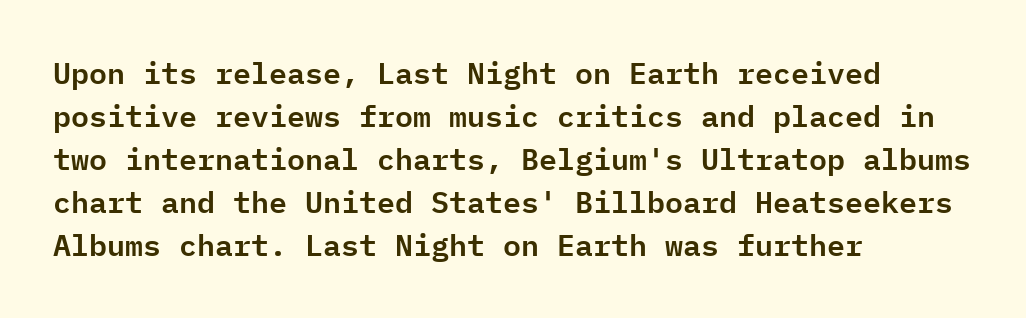
The image shows 30 px sans-serif type, upright, monospaced; set left-aligned, normal line spacing (1.43x), normal letter spacing, not underlined; low stroke contrast and a medium x-height.
